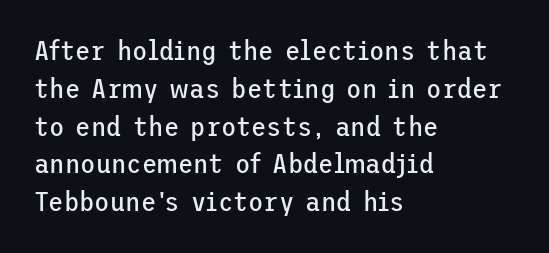
Unlike italic type, these characters show no tilt at all. The designer went with a sans here, leaving each stem footless. Only glyphs here, with clear space below each row. These lines stack with their left ends in a neat column. Characters follow at the spacing the type designer built in. Leading: standard.
